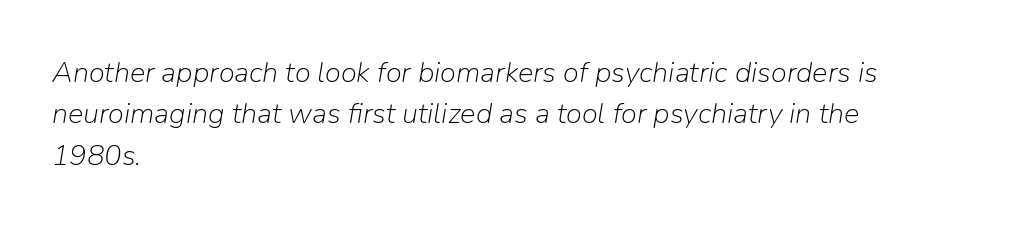
{"italic": "yes", "lean": "right", "slant_degrees": 9, "bold": "no", "weight": "light", "width": "normal", "stroke_contrast": "low", "x_height": "medium", "monospaced": "no", "underline": "no", "align": "left", "line_spacing": "normal", "line_spacing_ratio": 1.43, "letter_spacing": "normal", "letter_spacing_em": 0.0, "glyph_px": 29}
